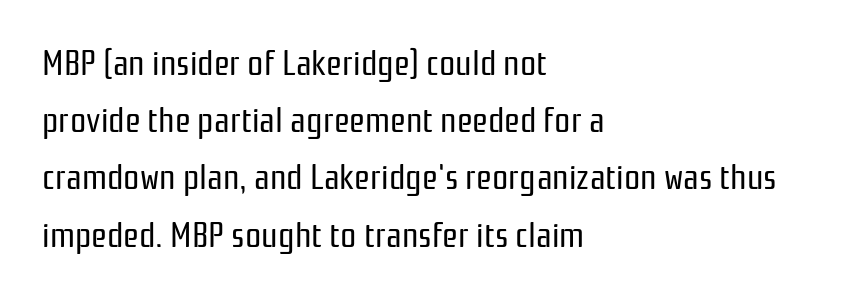
{"serif": "no", "italic": "no", "bold": "no", "weight": "regular", "width": "condensed", "stroke_contrast": "low", "x_height": "medium", "monospaced": "no", "underline": "no", "align": "left", "line_spacing": "normal", "line_spacing_ratio": 1.59, "letter_spacing": "normal", "letter_spacing_em": 0.0, "glyph_px": 36}
